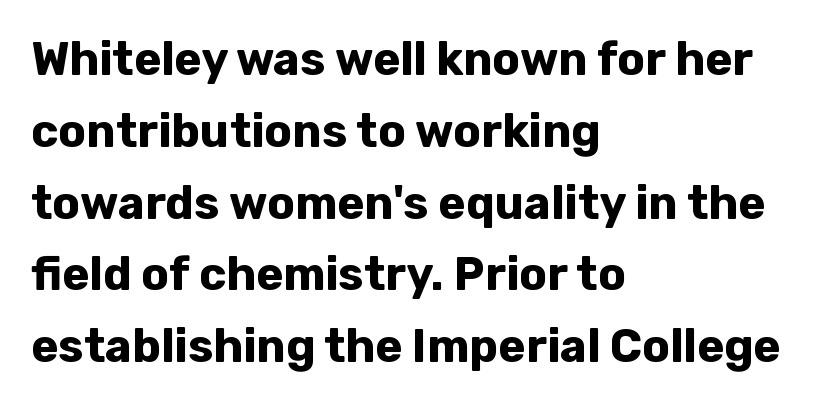
Q: Is the text bold? A: Yes.
Q: Is the text italic (slanted)? A: No, it is upright.
Q: Is the typeface a serif or a sans-serif typeface? A: Sans-serif.
Q: Is the text underlined? A: No.
Q: How is the paragraph aligned? A: Left-aligned.
Q: Is the spacing between letters normal or unusually wide? A: Normal.
Q: Is the spacing between lines tight, normal or loose? A: Normal.
Q: Width (condensed, normal, or wide)? A: Normal.
Q: Stroke contrast? A: Low.
Q: x-height? A: Medium.
Q: Monospaced? A: No.
